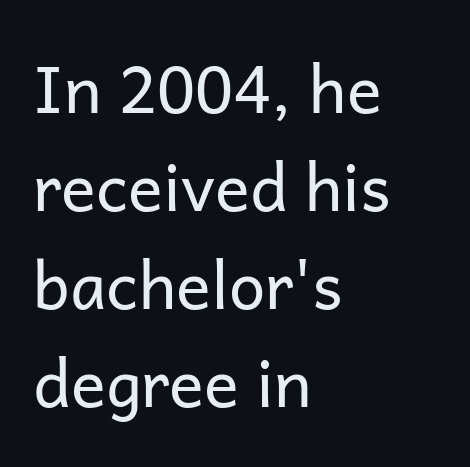
The image shows 65 px regular-weight sans-serif type, upright; set left-aligned, normal line spacing (1.51x), normal letter spacing, not underlined; low stroke contrast and a medium x-height.
